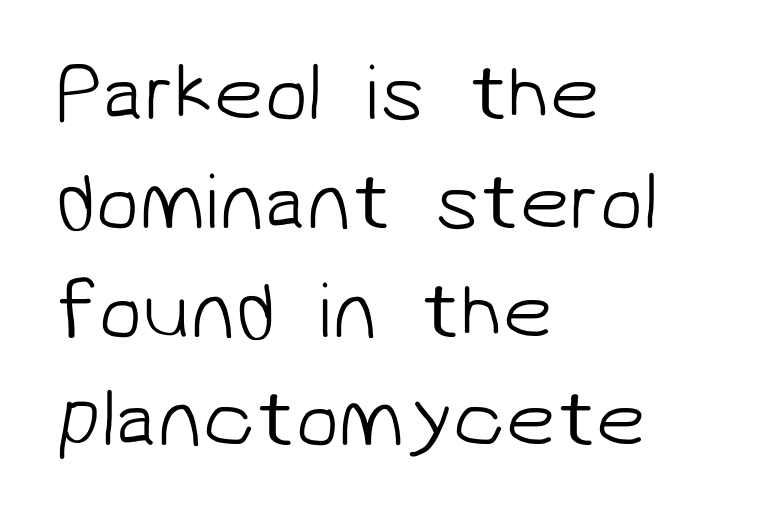
{"serif": "no", "bold": "no", "weight": "light", "width": "normal", "stroke_contrast": "low", "x_height": "medium", "monospaced": "no", "underline": "no", "align": "left", "line_spacing": "normal", "line_spacing_ratio": 1.36, "letter_spacing": "normal", "letter_spacing_em": 0.0, "glyph_px": 80}
